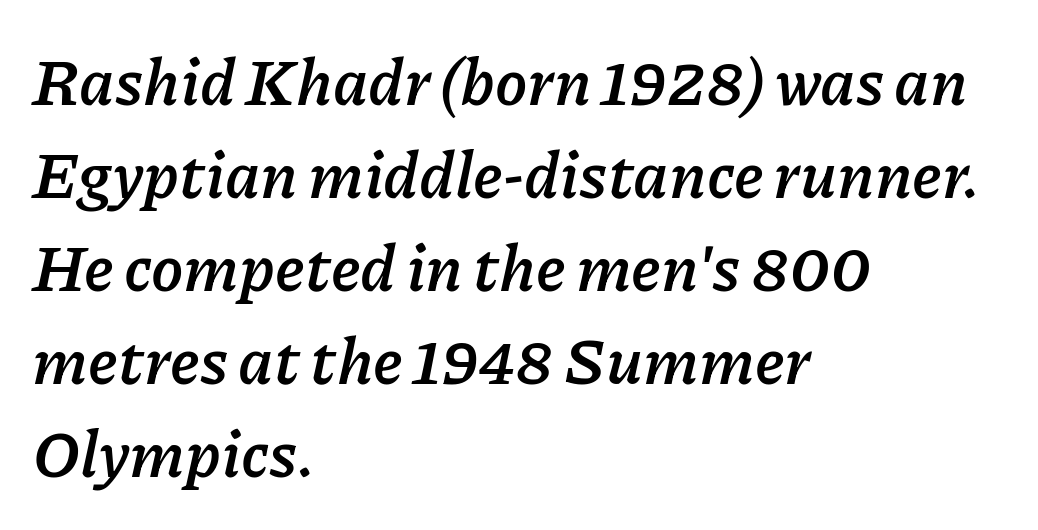
Q: Is the text bold? A: Yes.
Q: Is the text italic (slanted)? A: Yes, it leans right by about 11 degrees.
Q: Is the text underlined? A: No.
Q: How is the paragraph aligned? A: Left-aligned.
Q: Is the spacing between letters normal or unusually wide? A: Normal.
Q: Is the spacing between lines tight, normal or loose? A: Normal.
Q: Width (condensed, normal, or wide)? A: Normal.
Q: Stroke contrast? A: Low.
Q: x-height? A: Medium.
Q: Monospaced? A: No.
